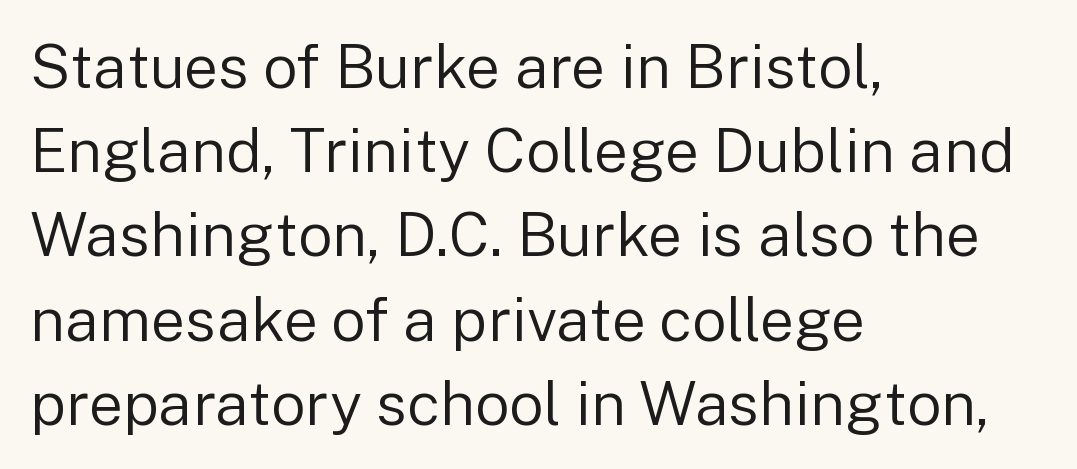
Posture: straight, roman, zero tilt. Is this a sans? Yes — the strokes have no serifs. The cut favours lightness, reaching ordinary text weight at its darkest. Underline: absent. Characters follow at the spacing the type designer built in. The line-height multiplier appears to be the usual default.
